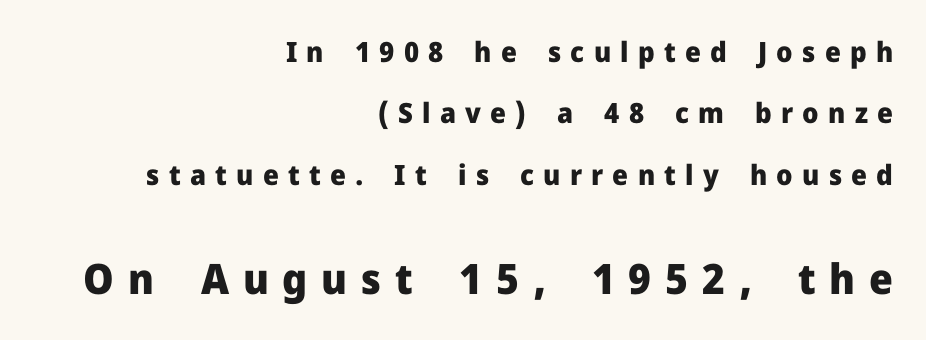
Q: Is the text bold? A: Yes.
Q: Is the text italic (slanted)? A: No, it is upright.
Q: Is the typeface a serif or a sans-serif typeface? A: Sans-serif.
Q: Is the text underlined? A: No.
Q: How is the paragraph aligned? A: Right-aligned.
Q: Is the spacing between letters normal or unusually wide? A: Unusually wide.
Q: Is the spacing between lines tight, normal or loose? A: Loose.
Q: Which block of text is set in a larger size, the first (top) or the second (bottom)? A: The second (bottom) one.
Q: Width (condensed, normal, or wide)? A: Normal.
Q: Stroke contrast? A: Low.
Q: x-height? A: Medium.
Q: Monospaced? A: No.
